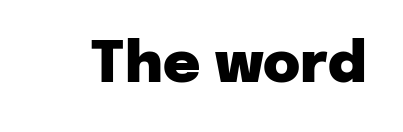
Caption: bold face, heavy strokes. Vertical strokes here are truly vertical. Tracking here is standard; glyphs follow each other at the usual distance. These lines are rendered in a variable-pitch font. Descender tails drop into unmarked territory. These lines are composed in type without serifs.
